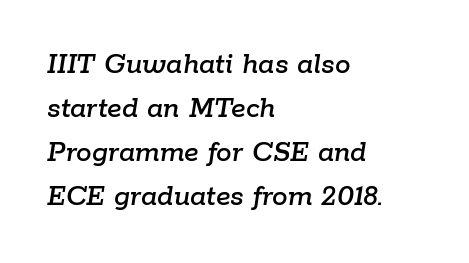
{"italic": "yes", "lean": "right", "slant_degrees": 9, "width": "normal", "stroke_contrast": "low", "x_height": "medium", "monospaced": "no", "underline": "no", "align": "left", "line_spacing": "normal", "line_spacing_ratio": 1.42, "letter_spacing": "normal", "letter_spacing_em": 0.0, "glyph_px": 31}
